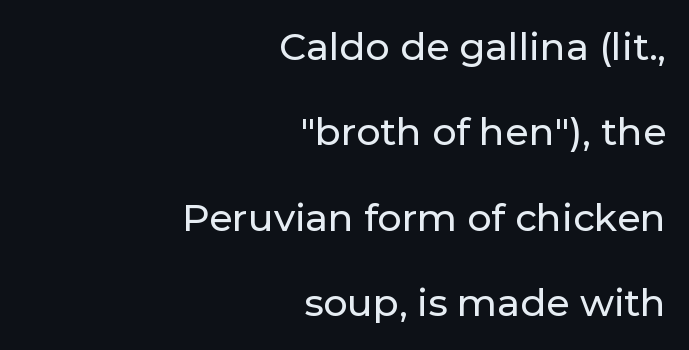
Horizontal bands of white between lines are thick stripes. Words float on clear page, feet unadorned. The lettering holds an erect, upright posture throughout. Here the designer chose a conventional face with non-uniform glyph widths. The typeface chosen for these lines omits serifs.
